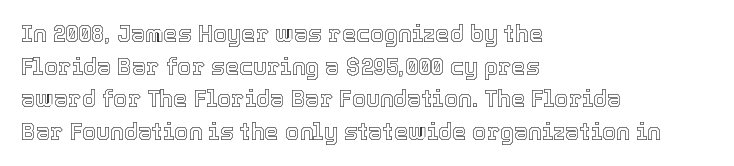
The image shows 23 px text type, upright; set left-aligned, normal line spacing (1.42x), normal letter spacing, not underlined.
